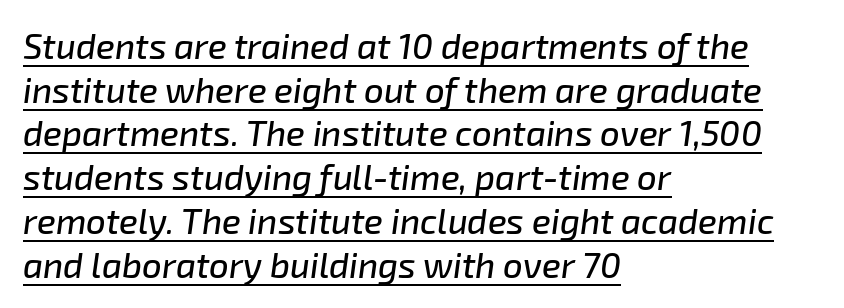
Would a proofreader flag this as italicized? Yes. This is underlined copy, the kind a proofreader might mark for attention. Line starts are locked; line ends wander. Default kerning and tracking; the words read as compact shapes. Is this a fixed-width face? No — the glyphs have proportional, varying widths.
